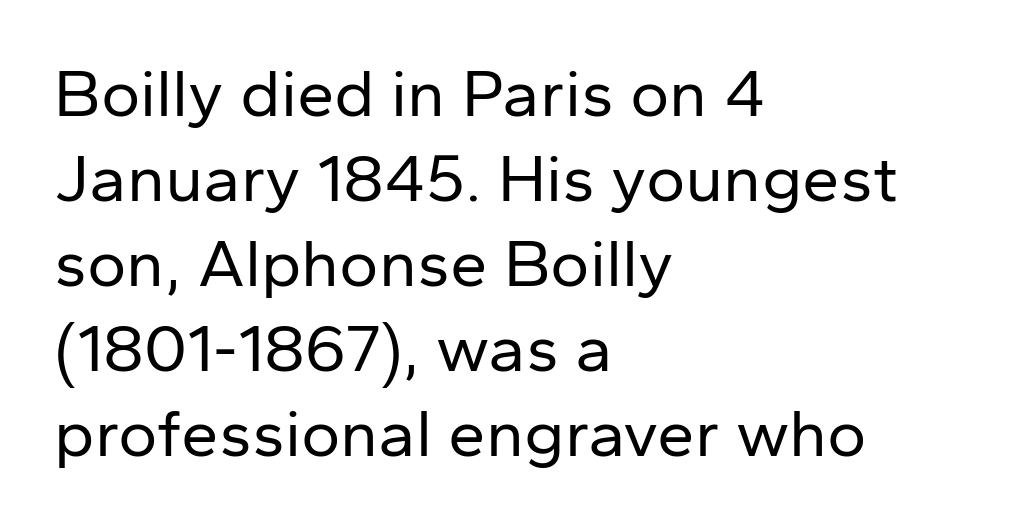
The rendering shows plain stroke endings on the letterforms — a sans-serif design. The passage shown stacks its lines at a standard gap. No extra tracking has been applied to these lines. Anything drawn beneath the words? Only blank space.
